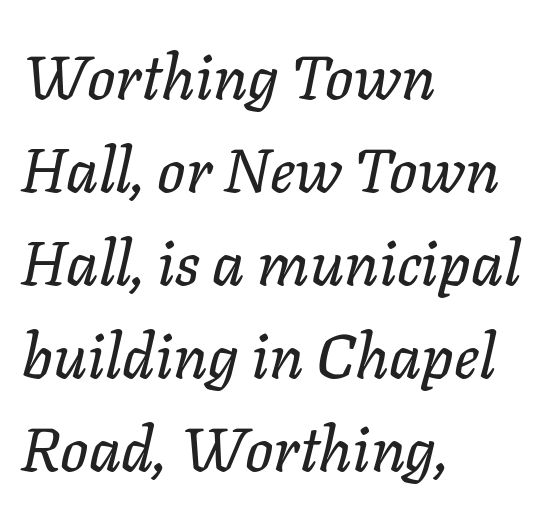
The image shows 62 px text type, italic (leaning right); set left-aligned, normal line spacing (1.5x), normal letter spacing, not underlined; low stroke contrast and a medium x-height.
